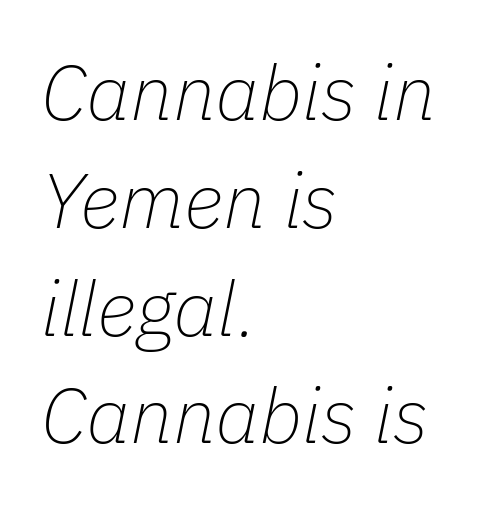
Plain, unruled lines of type. No chunkiness to these letters — they're not bold. Layout note: lines flush left. Successive baselines arrive at the customary interval. The glyphs look as if they've been sheared to an angle. The letters advance in unequal steps, a hallmark of proportional type.
